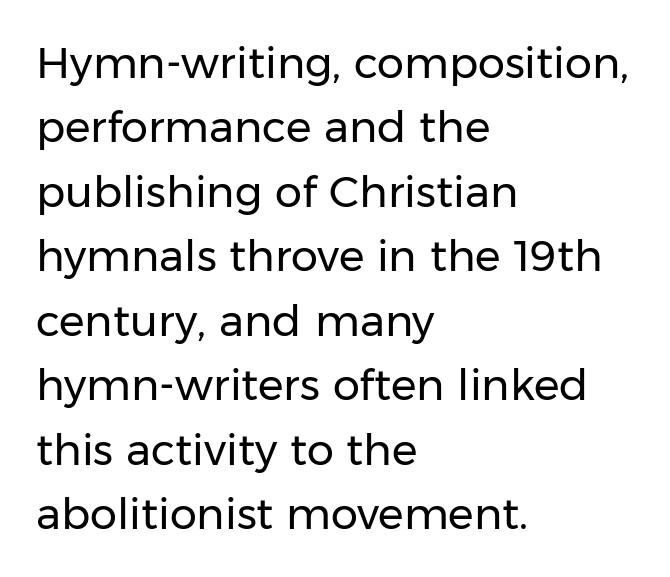
{"serif": "no", "italic": "no", "bold": "no", "weight": "regular", "width": "normal", "stroke_contrast": "low", "x_height": "medium", "monospaced": "no", "underline": "no", "align": "left", "line_spacing": "normal", "line_spacing_ratio": 1.5, "letter_spacing": "normal", "letter_spacing_em": 0.0, "glyph_px": 43}
